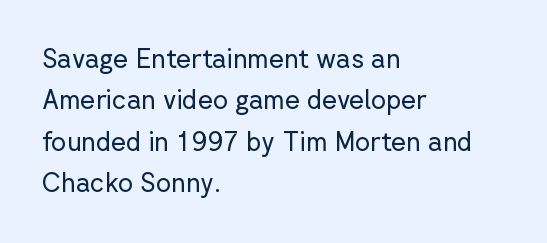
Q: Is the text bold? A: No.
Q: Is the text italic (slanted)? A: No, it is upright.
Q: Is the text underlined? A: No.
Q: How is the paragraph aligned? A: Left-aligned.
Q: Is the spacing between letters normal or unusually wide? A: Normal.
Q: Is the spacing between lines tight, normal or loose? A: Normal.
